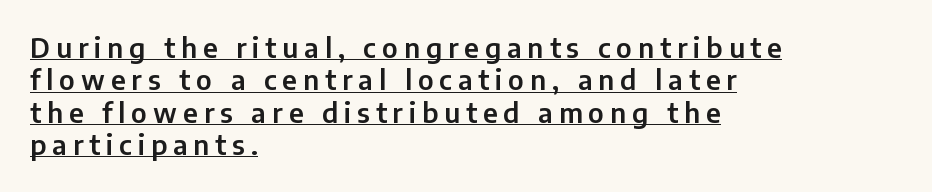
Descenders here cross a horizontal rule under the line. The letterforms stand isolated, each surrounded by extra space. A roman cut, with each character standing at attention. A classic flush-left, rag-right setting is used for this passage.
